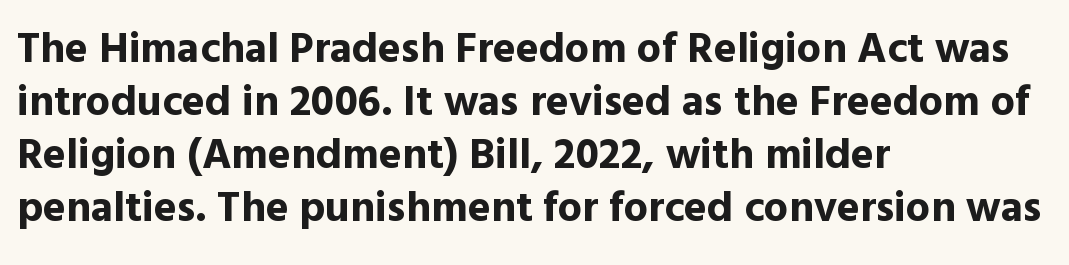
Q: Is the text bold? A: Yes.
Q: Is the text italic (slanted)? A: No, it is upright.
Q: Is the typeface a serif or a sans-serif typeface? A: Sans-serif.
Q: Is the text underlined? A: No.
Q: How is the paragraph aligned? A: Left-aligned.
Q: Is the spacing between letters normal or unusually wide? A: Normal.
Q: Width (condensed, normal, or wide)? A: Normal.
Q: x-height? A: Medium.
Q: Monospaced? A: No.
